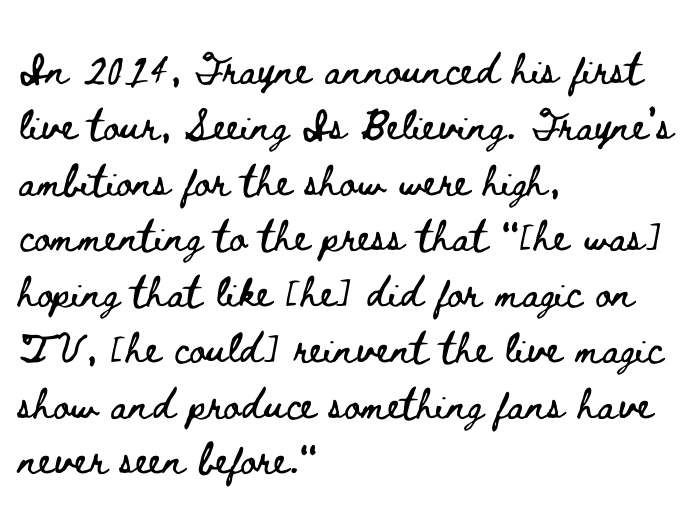
Q: Is the text italic (slanted)? A: Yes.
Q: Is the text underlined? A: No.
Q: How is the paragraph aligned? A: Left-aligned.
Q: Is the spacing between letters normal or unusually wide? A: Normal.
Q: Is the spacing between lines tight, normal or loose? A: Normal.
Q: Width (condensed, normal, or wide)? A: Wide.
Q: Stroke contrast? A: Low.
Q: x-height? A: Small.
Q: Monospaced? A: No.
